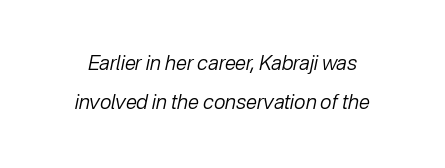
Q: Is the text bold? A: No.
Q: Is the text italic (slanted)? A: Yes, it leans right by about 12 degrees.
Q: Is the text underlined? A: No.
Q: Is the spacing between letters normal or unusually wide? A: Normal.
Q: Is the spacing between lines tight, normal or loose? A: Loose.
